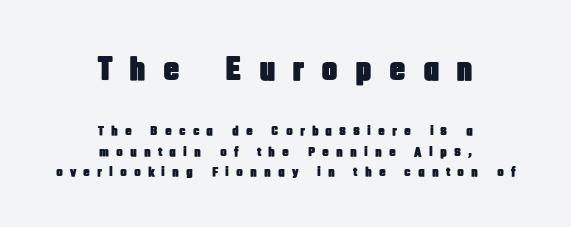
Q: Is the text italic (slanted)? A: No, it is upright.
Q: Is the typeface a serif or a sans-serif typeface? A: Sans-serif.
Q: Is the text underlined? A: No.
Q: How is the paragraph aligned? A: Centered.
Q: Is the spacing between letters normal or unusually wide? A: Unusually wide.
Q: Is the spacing between lines tight, normal or loose? A: Normal.
Q: Which block of text is set in a larger size, the first (top) or the second (bottom)? A: The first (top) one.
Q: Width (condensed, normal, or wide)? A: Condensed.
Q: Stroke contrast? A: Low.
Q: x-height? A: Large.
Q: Monospaced? A: No.
